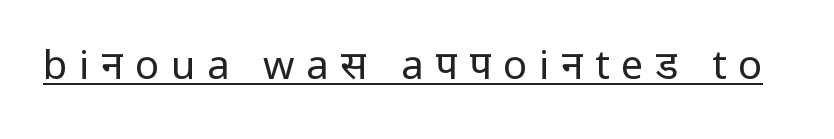
Weight: not bold — regular or lighter. This rendering features underlined lettering. This sample has the flowing, uneven cadence of proportional lettering. Posture: upright roman.
